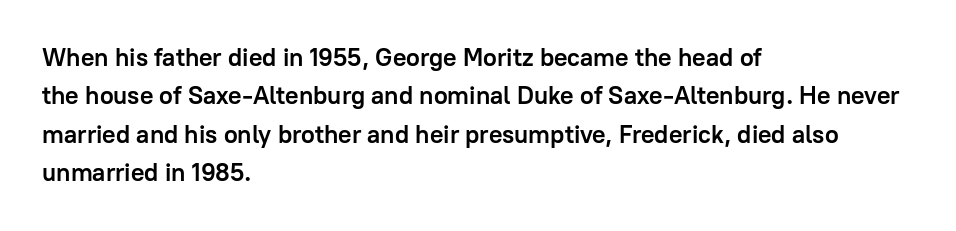
The image shows 25 px bold type, upright; set left-aligned, normal line spacing (1.54x), normal letter spacing, not underlined.
